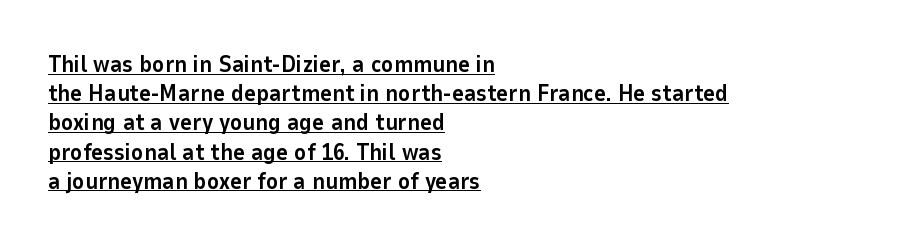
Q: Is the text bold? A: Yes.
Q: Is the text italic (slanted)? A: No, it is upright.
Q: Is the text underlined? A: Yes.
Q: How is the paragraph aligned? A: Left-aligned.
Q: Is the spacing between letters normal or unusually wide? A: Normal.
Q: Is the spacing between lines tight, normal or loose? A: Normal.
